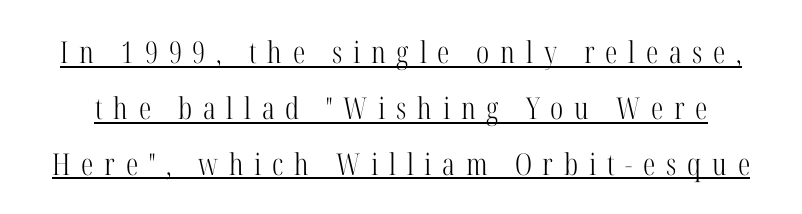
{"serif": "yes", "italic": "no", "bold": "no", "weight": "light", "width": "condensed", "stroke_contrast": "high", "x_height": "medium", "monospaced": "no", "underline": "yes", "line_spacing_ratio": 1.86, "letter_spacing": "wide", "letter_spacing_em": 0.36, "glyph_px": 30}
